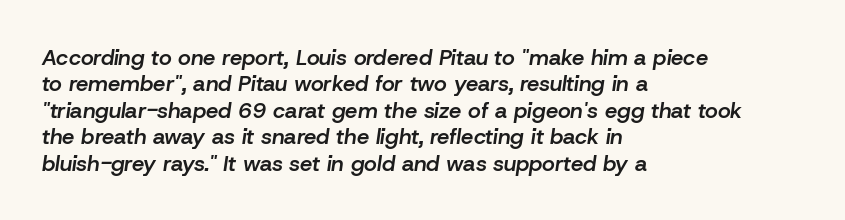
Q: Is the text bold? A: Semi-bold.
Q: Is the text italic (slanted)? A: Yes, it leans right by about 8 degrees.
Q: Is the text underlined? A: No.
Q: How is the paragraph aligned? A: Left-aligned.
Q: Is the spacing between letters normal or unusually wide? A: Normal.
